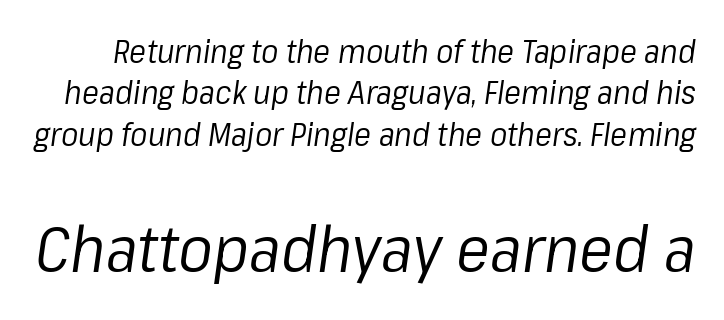
Q: Is the text bold? A: No.
Q: Is the text italic (slanted)? A: Yes, it leans right by about 8 degrees.
Q: Is the text underlined? A: No.
Q: Is the spacing between letters normal or unusually wide? A: Normal.
Q: Is the spacing between lines tight, normal or loose? A: Normal.
Q: Which block of text is set in a larger size, the first (top) or the second (bottom)? A: The second (bottom) one.
Q: Width (condensed, normal, or wide)? A: Normal.
Q: Stroke contrast? A: Low.
Q: x-height? A: Medium.
Q: Monospaced? A: No.
